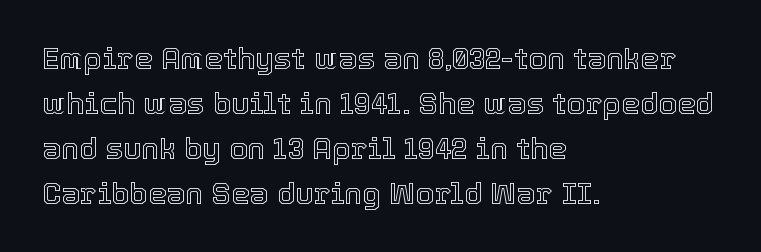
{"italic": "no", "width": "normal", "x_height": "medium", "monospaced": "no", "underline": "no", "align": "left", "line_spacing": "normal", "line_spacing_ratio": 1.5, "letter_spacing": "normal", "letter_spacing_em": 0.0, "glyph_px": 30}
